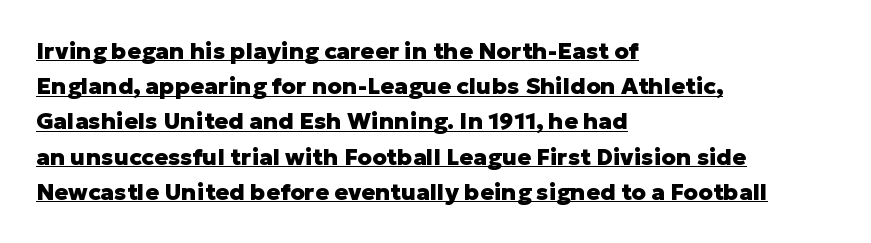
Each line of the rendering has a horizontal stroke beneath the glyphs. The leading is moderate, giving the passage an even texture. Short note: letters normally spaced. Italic? Not at all — the glyphs are vertical. A full-strength bold gives these letters their thick strokes. Which margin do the lines hug? The left one — the right edge is uneven.
